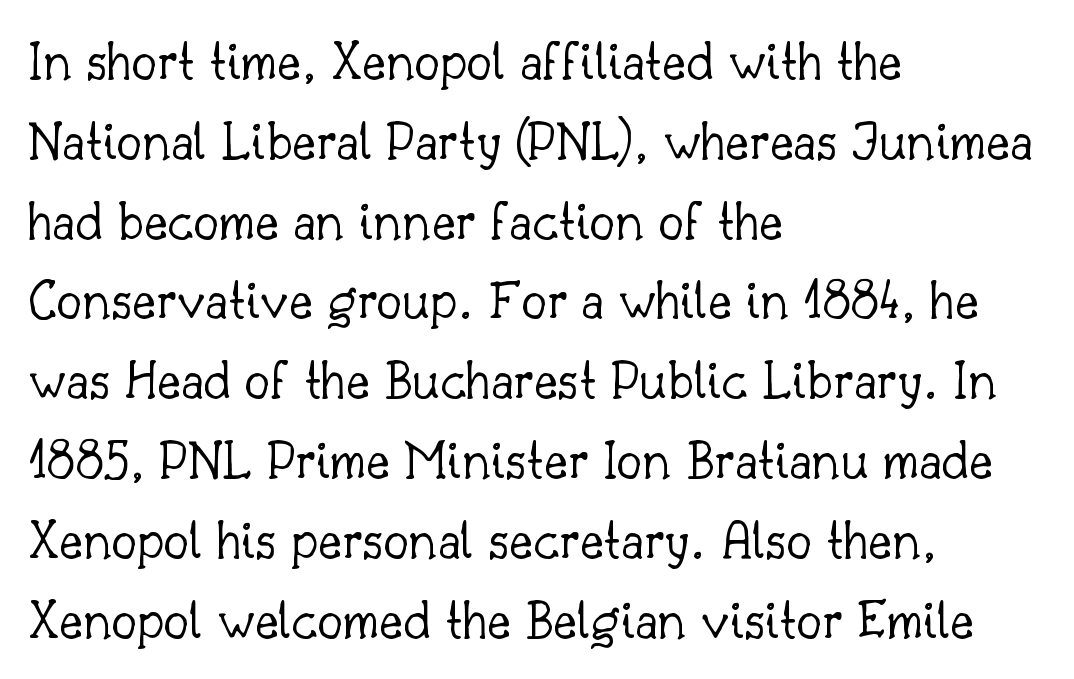
This rendering features lettering with no underline. The strokes carry an ordinary text weight at most. The typography opts for an upright posture over an oblique one. Compared with typical body copy, the letter spacing here is the same. Varying glyph widths throughout — classic text-font behaviour.
